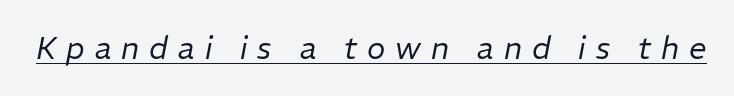
{"italic": "yes", "lean": "right", "slant_degrees": 11, "bold": "no", "weight": "regular", "width": "normal", "stroke_contrast": "low", "x_height": "medium", "monospaced": "no", "underline": "yes", "letter_spacing": "wide", "letter_spacing_em": 0.32, "glyph_px": 31}
